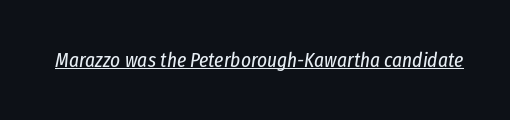
{"italic": "yes", "lean": "right", "slant_degrees": 8, "bold": "no", "underline": "yes", "letter_spacing": "normal", "letter_spacing_em": 0.0, "glyph_px": 21}
